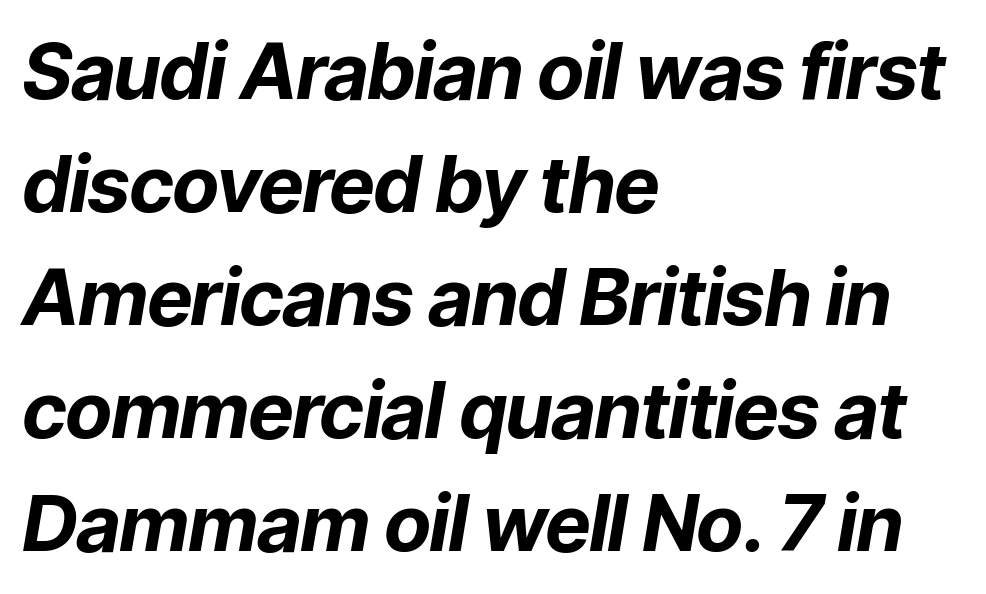
Q: Is the text bold? A: Yes.
Q: Is the text italic (slanted)? A: Yes, it leans right by about 9 degrees.
Q: Is the text underlined? A: No.
Q: How is the paragraph aligned? A: Left-aligned.
Q: Is the spacing between letters normal or unusually wide? A: Normal.
Q: Is the spacing between lines tight, normal or loose? A: Normal.
Q: Width (condensed, normal, or wide)? A: Normal.
Q: Stroke contrast? A: Low.
Q: x-height? A: Medium.
Q: Monospaced? A: No.
